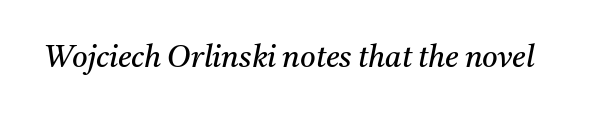
Slant detected: the letters are inclined. The letterforms sit at book weight or below. This is serif lettering, the kind often seen in printed books. Descenders hang freely into open space. Think of a printed novel: that variable character pitch is what you see here. The letters sit at their default tracking, neither squeezed nor spread.
